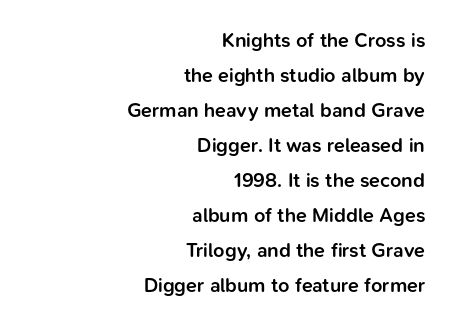
The strip under each line holds only bare page. You could call the tracking neutral — neither tight nor loose. Caption: semibold face, moderately heavy strokes. Is there any slant? The stems are plumb. Line endings align vertically; line beginnings do not.
